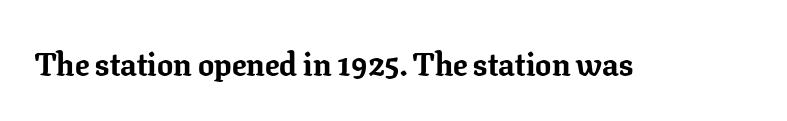
The image shows 32 px bold serif type, upright; set normal letter spacing, not underlined; low stroke contrast and a medium x-height.
